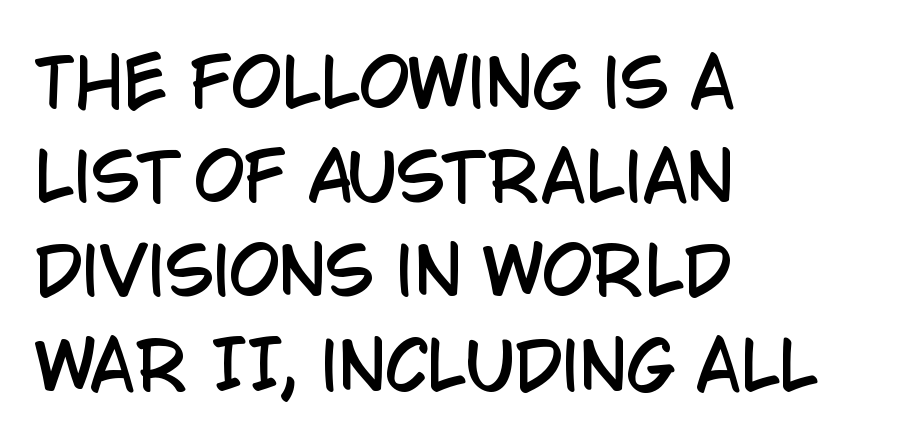
The image shows 65 px condensed sans-serif type, upright; set left-aligned, normal line spacing (1.45x), normal letter spacing, not underlined; low stroke contrast and a large x-height.
